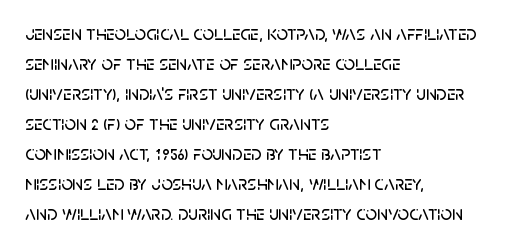
{"italic": "no", "underline": "no", "align": "left", "line_spacing": "normal", "line_spacing_ratio": 1.5, "letter_spacing": "normal", "letter_spacing_em": 0.0, "glyph_px": 20}
